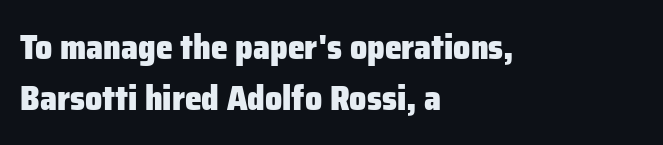
The image shows 34 px heavy sans-serif type, upright; set left-aligned, normal line spacing (1.5x), normal letter spacing, not underlined; low stroke contrast and a medium x-height.
